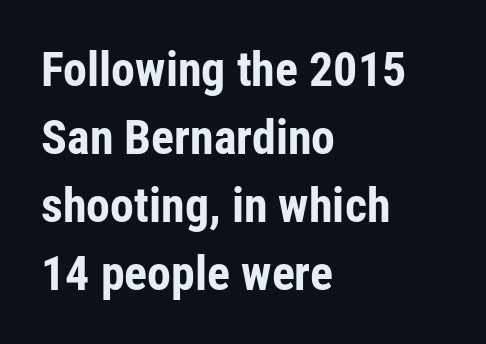
The image shows 48 px bold, condensed sans-serif type, upright; set left-aligned, normal line spacing (1.42x), normal letter spacing, not underlined; low stroke contrast and a medium x-height.
